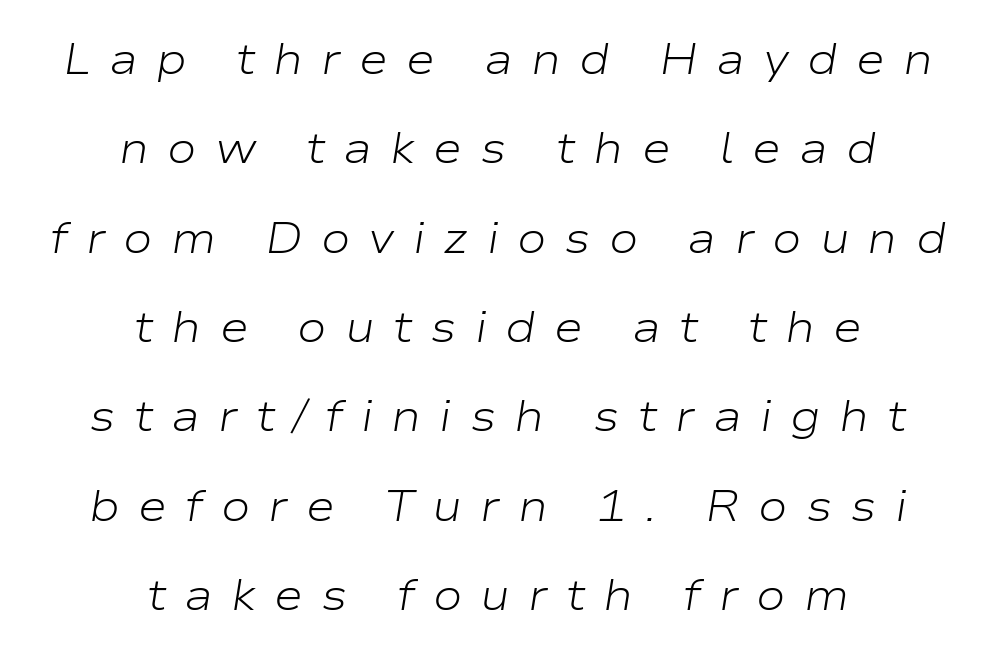
The image shows 44 px light, wide type, italic (leaning right); set centered, loose line spacing (2.03x), unusually wide letter spacing (+0.41 em), not underlined; low stroke contrast and a medium x-height.
